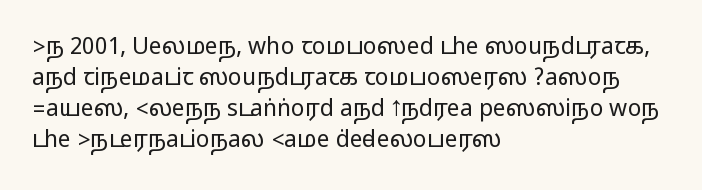
Q: Is the text italic (slanted)? A: No, it is upright.
Q: Is the text underlined? A: No.
Q: How is the paragraph aligned? A: Left-aligned.
Q: Is the spacing between letters normal or unusually wide? A: Normal.
Q: Is the spacing between lines tight, normal or loose? A: Normal.
